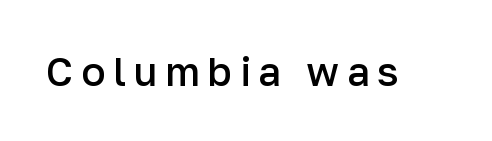
{"serif": "no", "italic": "no", "bold": "semi", "weight": "semibold", "width": "normal", "stroke_contrast": "low", "x_height": "medium", "monospaced": "no", "underline": "no", "glyph_px": 40}
